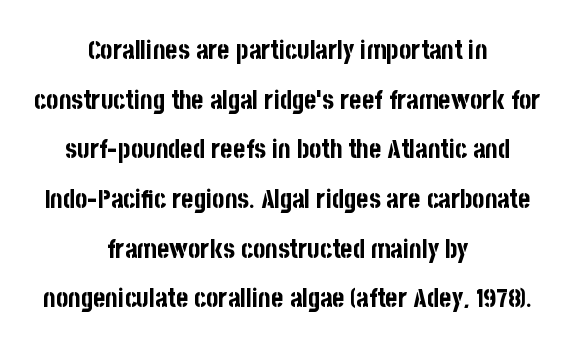
Q: Is the text bold? A: Yes.
Q: Is the text italic (slanted)? A: No, it is upright.
Q: Is the text underlined? A: No.
Q: How is the paragraph aligned? A: Centered.
Q: Is the spacing between letters normal or unusually wide? A: Normal.
Q: Is the spacing between lines tight, normal or loose? A: Loose.
